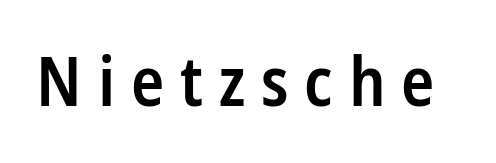
The image shows 69 px semibold, condensed sans-serif type, upright; set unusually wide letter spacing (+0.23 em), not underlined; low stroke contrast and a medium x-height.
